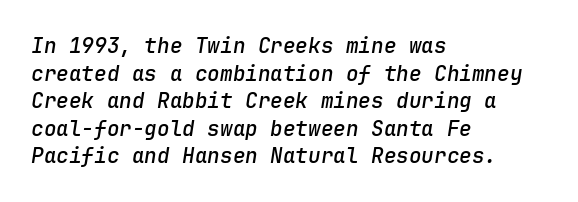
The rendering anchors every line to the left-hand side. Every character sits at an angle, as italics do. This rendering leaves character spacing at its baseline value. Does the leading feel generous? No, just average. Clear beneath every line of the passage.
